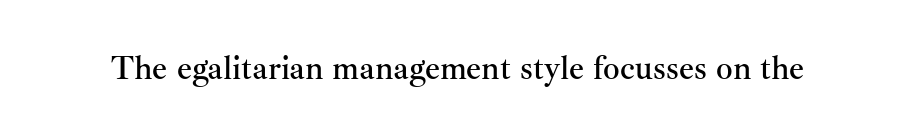
{"serif": "yes", "italic": "no", "width": "normal", "stroke_contrast": "medium", "x_height": "small", "monospaced": "no", "underline": "no", "letter_spacing": "normal", "letter_spacing_em": 0.0, "glyph_px": 33}
